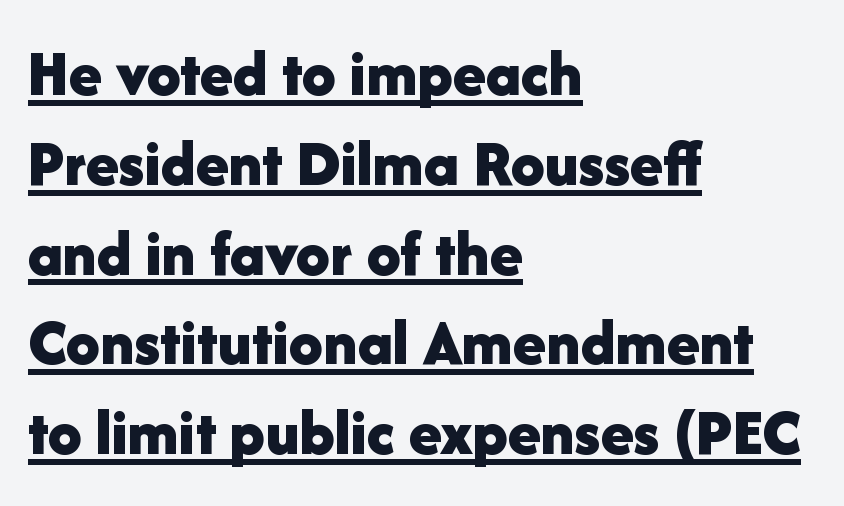
The image shows 67 px bold sans-serif type, upright; set left-aligned, normal line spacing (1.34x), normal letter spacing, underlined; low stroke contrast and a medium x-height.
